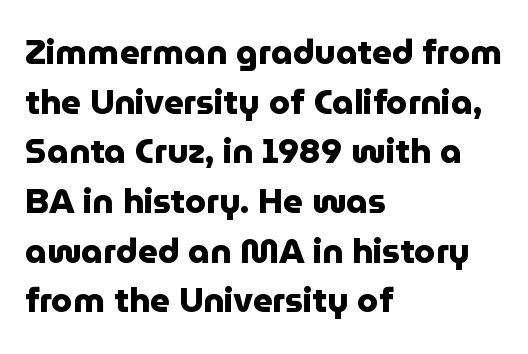
The characters display no serif detailing; their extremities are plain. Do the characters align in a grid? No, the font is proportional. If you measured baseline to baseline, you'd find a middling distance. Underlining? Definitely not there. Characters follow at the spacing the type designer built in. In CSS terms this would be text-align: left.
